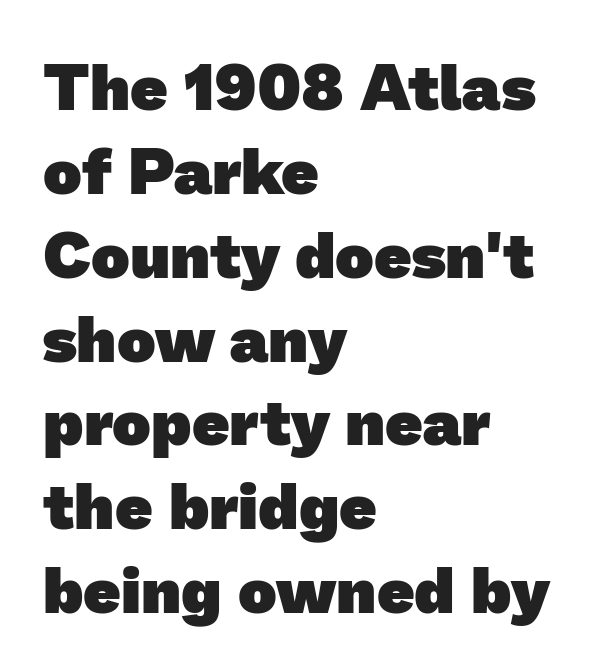
Q: Is the text bold? A: Yes.
Q: Is the typeface a serif or a sans-serif typeface? A: Sans-serif.
Q: Is the text underlined? A: No.
Q: How is the paragraph aligned? A: Left-aligned.
Q: Is the spacing between letters normal or unusually wide? A: Normal.
Q: Is the spacing between lines tight, normal or loose? A: Normal.
Q: Width (condensed, normal, or wide)? A: Normal.
Q: Stroke contrast? A: Low.
Q: x-height? A: Medium.
Q: Monospaced? A: No.
